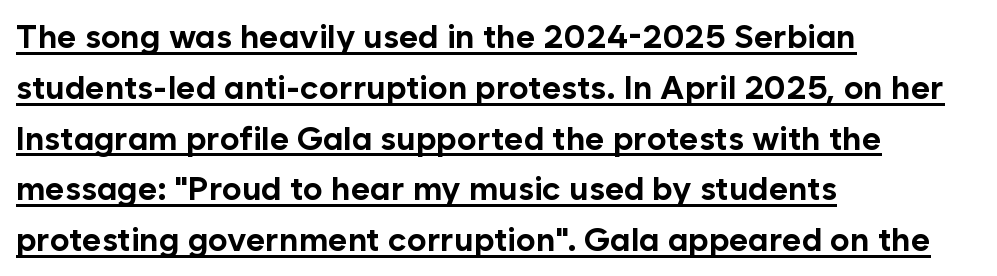
{"serif": "no", "italic": "no", "bold": "yes", "weight": "bold", "width": "normal", "stroke_contrast": "low", "x_height": "medium", "monospaced": "no", "underline": "yes", "align": "left", "line_spacing": "normal", "line_spacing_ratio": 1.54, "letter_spacing": "normal", "letter_spacing_em": 0.0, "glyph_px": 33}
